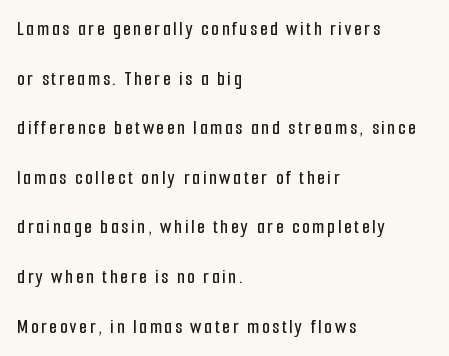
The image shows 20 px text type, upright; set left-aligned, loose line spacing (2.48x), not underlined.
